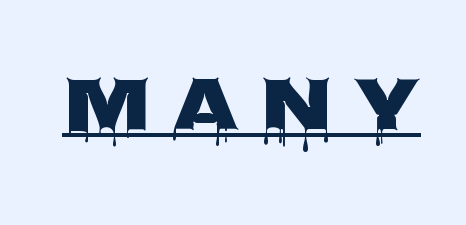
{"serif": "no", "italic": "no", "width": "wide", "stroke_contrast": "low", "x_height": "large", "monospaced": "no", "underline": "yes", "letter_spacing": "wide", "letter_spacing_em": 0.27, "glyph_px": 76}
